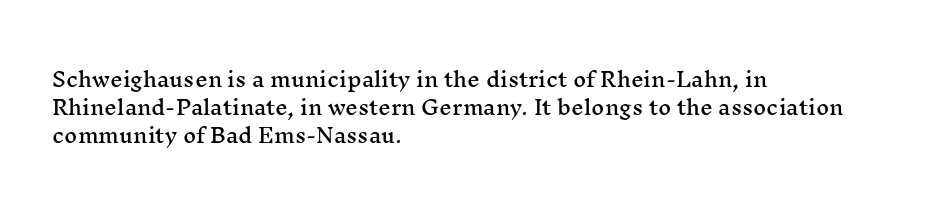
The image shows 20 px text type, upright; set left-aligned, normal line spacing (1.39x), normal letter spacing, not underlined.
